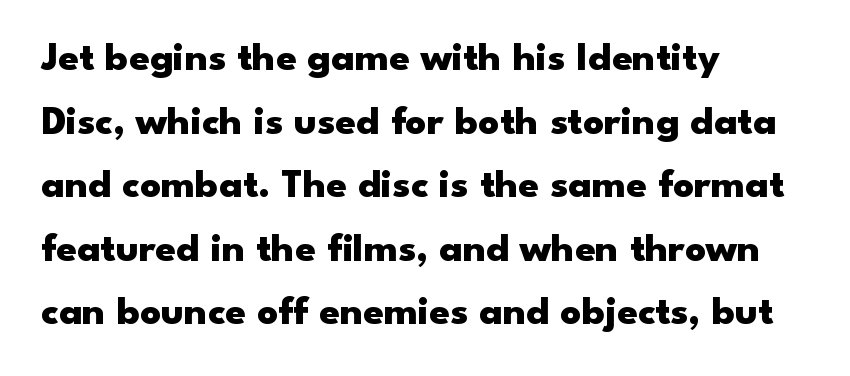
{"serif": "no", "italic": "no", "bold": "yes", "weight": "heavy", "width": "wide", "stroke_contrast": "low", "x_height": "small", "monospaced": "no", "underline": "no", "align": "left", "line_spacing": "normal", "line_spacing_ratio": 1.55, "letter_spacing": "normal", "letter_spacing_em": 0.0, "glyph_px": 41}
